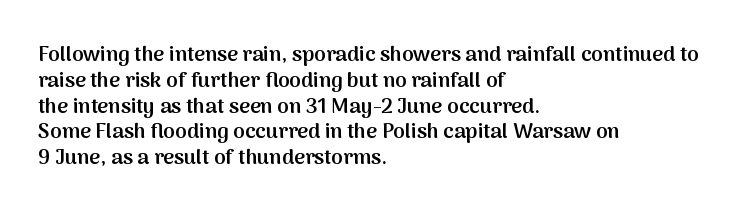
Weight: semibold (demi). Clear beneath every line of the passage. Nothing unusual about the tracking: characters are spaced as the font intends. Notice how the stems are strictly vertical — no italics here. This sample is left-justified, so line endings fall wherever the words run out.
